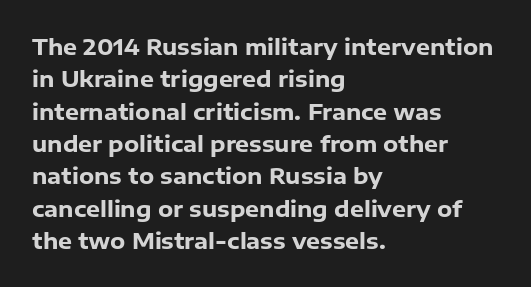
This block has exactly the height ordinary leading produces. A roman cut, with each character standing at attention. Typesetter's note: full bold, strokes at maximum text heaviness. The rendering anchors every line to the left-hand side.
